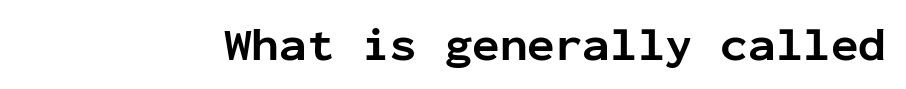
The image shows 46 px bold sans-serif type, upright, monospaced; set normal letter spacing, not underlined; low stroke contrast and a medium x-height.
